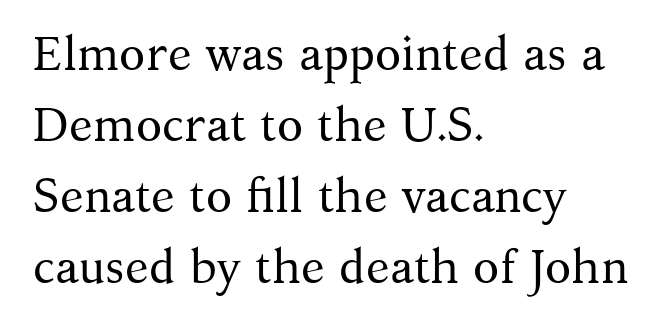
{"serif": "yes", "italic": "no", "bold": "no", "weight": "regular", "width": "normal", "stroke_contrast": "medium", "x_height": "medium", "monospaced": "no", "underline": "no", "align": "left", "line_spacing": "normal", "line_spacing_ratio": 1.48, "letter_spacing": "normal", "letter_spacing_em": 0.0, "glyph_px": 48}
